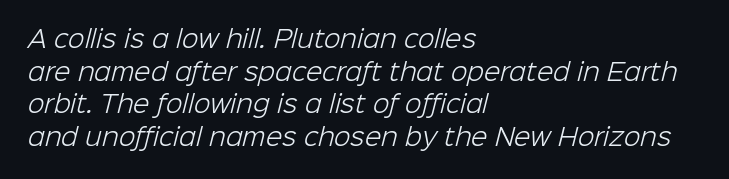
{"bold": "no", "underline": "no", "align": "left", "line_spacing": "normal", "line_spacing_ratio": 1.36, "letter_spacing": "normal", "letter_spacing_em": 0.0, "glyph_px": 24}
